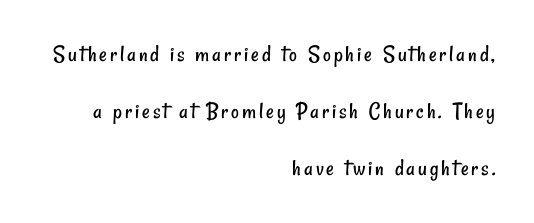
Q: Is the text bold? A: No.
Q: Is the text underlined? A: No.
Q: How is the paragraph aligned? A: Right-aligned.
Q: Is the spacing between lines tight, normal or loose? A: Loose.
